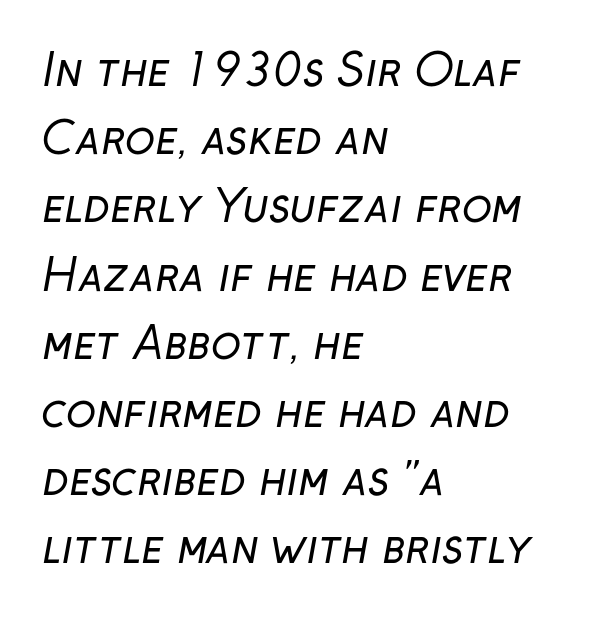
Q: Is the text bold? A: No.
Q: Is the typeface a serif or a sans-serif typeface? A: Sans-serif.
Q: Is the text underlined? A: No.
Q: How is the paragraph aligned? A: Left-aligned.
Q: Is the spacing between letters normal or unusually wide? A: Normal.
Q: Is the spacing between lines tight, normal or loose? A: Normal.
Q: Width (condensed, normal, or wide)? A: Normal.
Q: Stroke contrast? A: Low.
Q: x-height? A: Medium.
Q: Monospaced? A: No.
